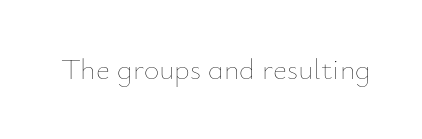
{"italic": "no", "bold": "no", "weight": "thin", "width": "normal", "stroke_contrast": "low", "x_height": "small", "monospaced": "no", "underline": "no", "letter_spacing": "normal", "letter_spacing_em": 0.0, "glyph_px": 30}
